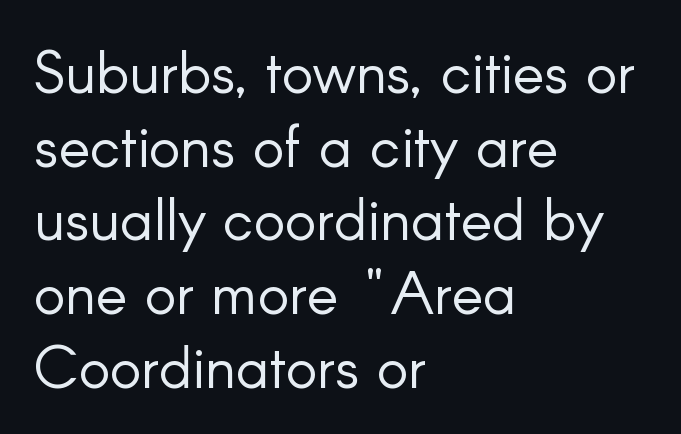
Q: Is the text bold? A: No.
Q: Is the text italic (slanted)? A: No, it is upright.
Q: Is the typeface a serif or a sans-serif typeface? A: Sans-serif.
Q: Is the text underlined? A: No.
Q: How is the paragraph aligned? A: Left-aligned.
Q: Is the spacing between letters normal or unusually wide? A: Normal.
Q: Is the spacing between lines tight, normal or loose? A: Normal.
Q: Width (condensed, normal, or wide)? A: Normal.
Q: Stroke contrast? A: Low.
Q: x-height? A: Small.
Q: Monospaced? A: No.
